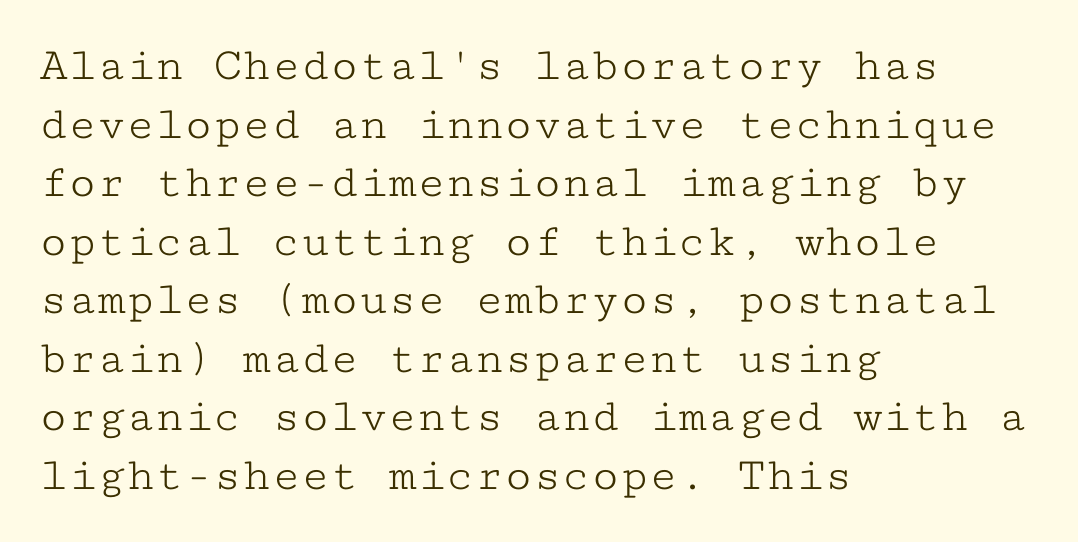
The image shows 48 px light, wide serif type, upright, monospaced; set left-aligned, line spacing 1.22x, normal letter spacing, not underlined; low stroke contrast and a medium x-height.
